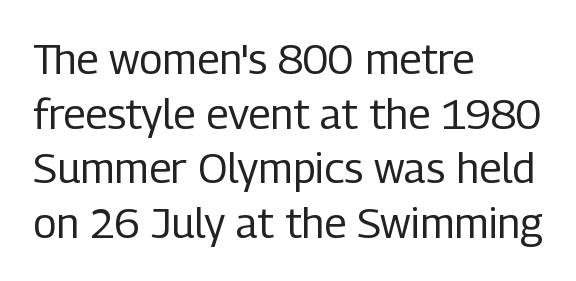
The image shows 42 px regular-weight, condensed sans-serif type, upright; set left-aligned, normal line spacing (1.3x), normal letter spacing, not underlined; low stroke contrast and a medium x-height.
